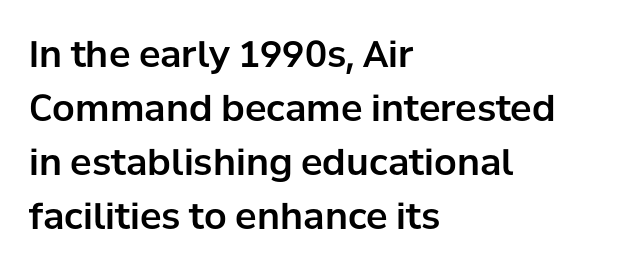
Spacing verdict: proportional, widths tailored to each character. Letterform terminals end flat and unadorned throughout the passage. Is there much room between lines? A standard amount, neither cramped nor airy. The text block is weighted toward the left margin, trailing off unevenly rightward. The specimen omits any rule beneath the text block's lines.
